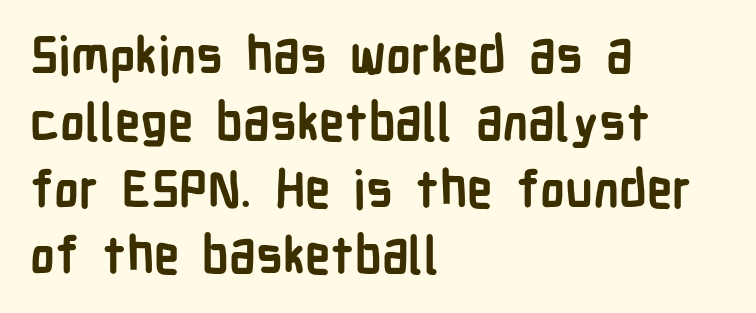
Between one letter and the next there's only the usual sliver of space. Each row of text sits above clean, open space. Strong, thick strokes mark this as bold type. The font family rendered here belongs to the sans-serif group. The letters stand straight up with perfectly vertical stems.
